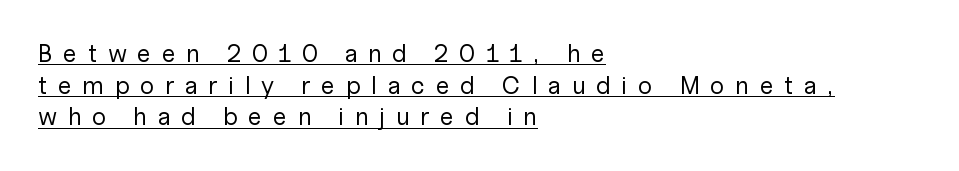
{"italic": "no", "bold": "no", "underline": "yes", "align": "left", "line_spacing": "normal", "line_spacing_ratio": 1.27, "letter_spacing": "wide", "letter_spacing_em": 0.41, "glyph_px": 25}
